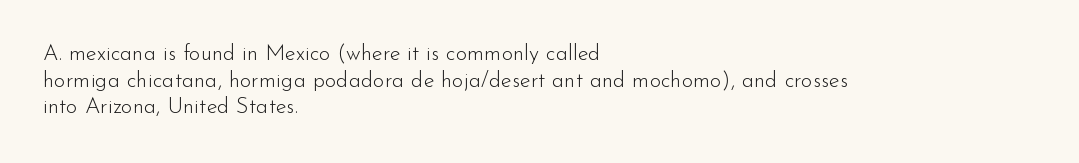
The face used here is rendered with its standard letterfit. The rag falls on the right side of this text block. The typeface has the unassuming heft of standard copy or less. Italic: no, the glyphs are upright roman.
